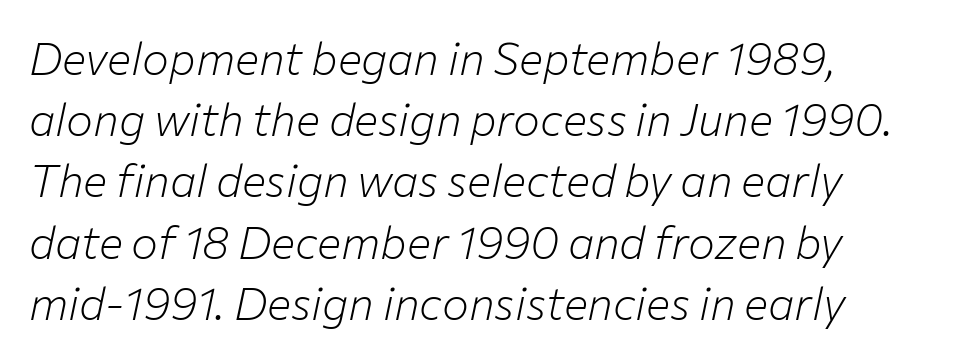
Caption: standard tracking, unaltered. Horizontally, the lines are justified to the leading edge only. What's the leading like? Ordinary, nothing unusual. Yep, that's italic — everything's leaning. The words here are not underlined.
